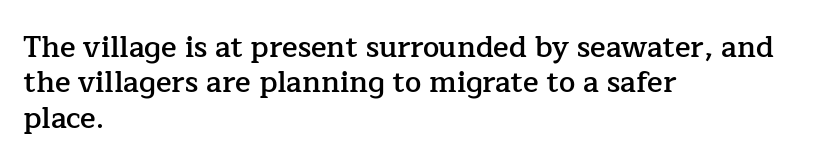
Students, note that the glyphs here touch the page at normal intervals. Observe the serifs anchoring each vertical stroke in this sample. The ragged edge is on the right, which tells us the setting is flush left. These lines are rendered in a variable-pitch font.
